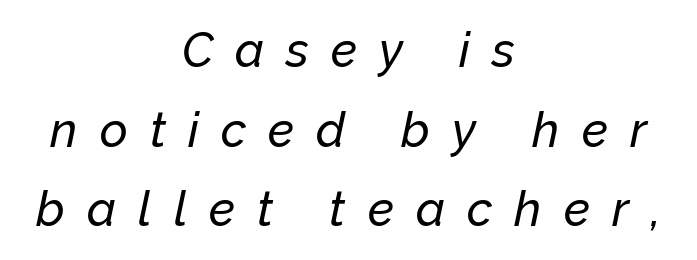
Here the designer chose a conventional face with non-uniform glyph widths. The designer left line spacing at the default. Lines of text with bare space underneath. Display-style spreading of the glyphs; the letterfit is very open.
